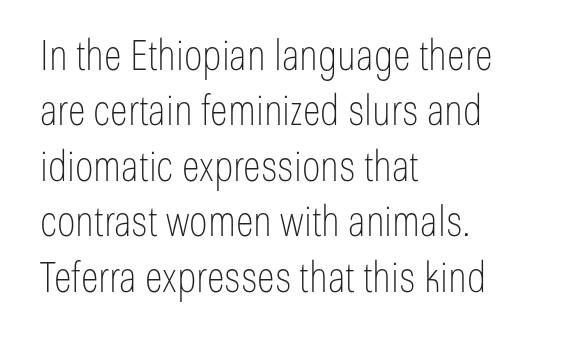
The image shows 42 px thin, condensed sans-serif type, upright; set left-aligned, normal line spacing (1.32x), normal letter spacing, not underlined; low stroke contrast and a medium x-height.
